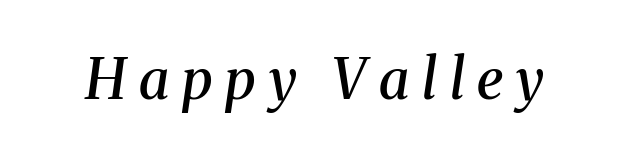
The letters advance in unequal steps, a hallmark of proportional type. The space beneath each line is pristine and unruled. Quick note: italic. Firm but not heavy-handed strokes: this text is semibold.
